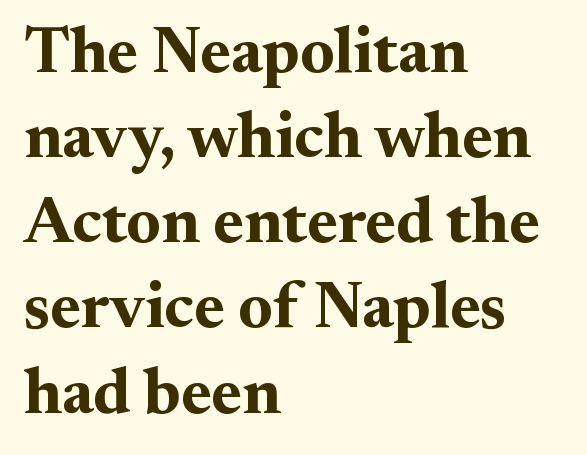
The image shows 65 px bold serif type, upright; set left-aligned, normal line spacing (1.31x), normal letter spacing, not underlined; medium stroke contrast and a small x-height.
